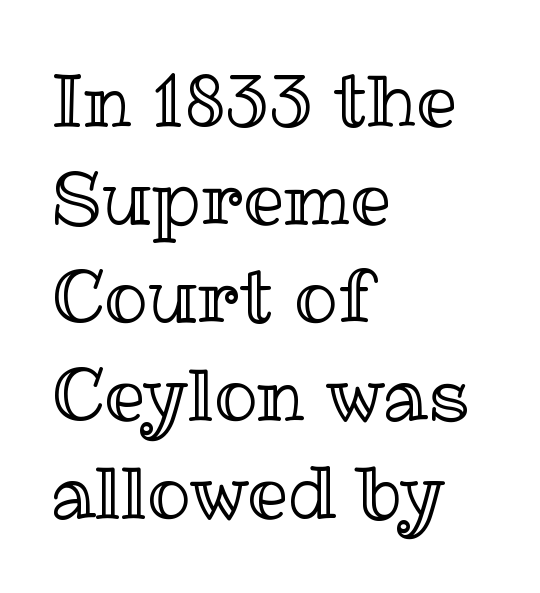
Check under the words: just untouched page. Each letter keeps its own natural width here, so spacing adapts to shape. No extra tracking has been applied to these lines. Line spacing here is normal. The typesetter chose a ragged-right arrangement here.
